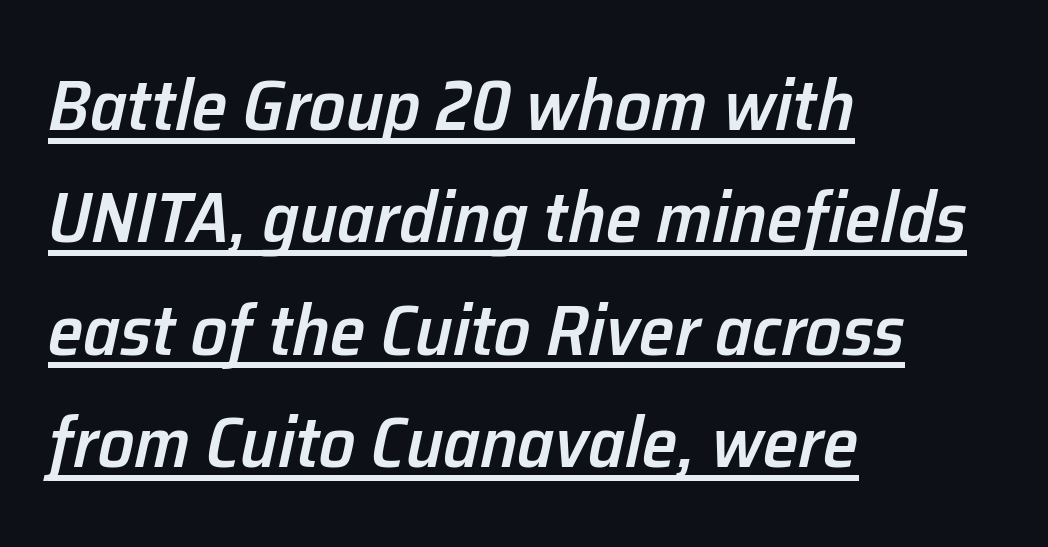
The lettering is marked with a stroke running underneath it. Successive baselines arrive at the customary interval. Each letter keeps its own natural width here, so spacing adapts to shape. The line texture is even and compact thanks to regular tracking. The glyphs have the mass of a demibold cut, below bold.
